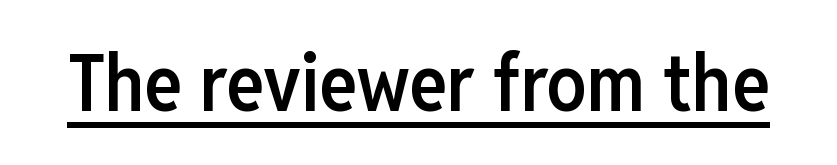
Looks like regular typesetting: each glyph gets only the width it needs. A typesetter would label this face a sans. These lines carry some extra weight — a demibold, not a full bold. Check the space under the baseline: a stroke is drawn there. Tall strokes in this sample are plumb rather than angled. Students, note that the glyphs here touch the page at normal intervals.
